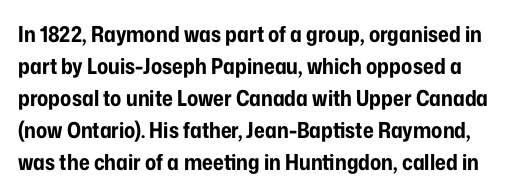
{"italic": "no", "bold": "yes", "underline": "no", "line_spacing": "normal", "line_spacing_ratio": 1.45, "letter_spacing": "normal", "letter_spacing_em": 0.0, "glyph_px": 22}
